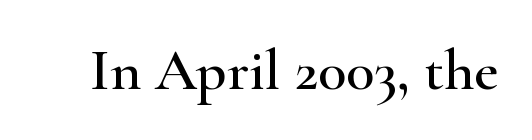
The image shows 59 px wide serif type, upright; set normal letter spacing, not underlined; high stroke contrast and a small x-height.
